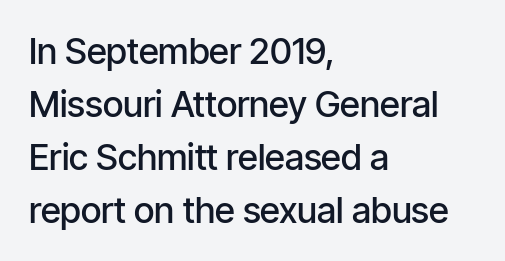
Q: Is the text bold? A: Semi-bold.
Q: Is the text italic (slanted)? A: No, it is upright.
Q: Is the typeface a serif or a sans-serif typeface? A: Sans-serif.
Q: Is the text underlined? A: No.
Q: How is the paragraph aligned? A: Left-aligned.
Q: Is the spacing between letters normal or unusually wide? A: Normal.
Q: Is the spacing between lines tight, normal or loose? A: Normal.
Q: Width (condensed, normal, or wide)? A: Condensed.
Q: Stroke contrast? A: Low.
Q: x-height? A: Medium.
Q: Monospaced? A: No.
